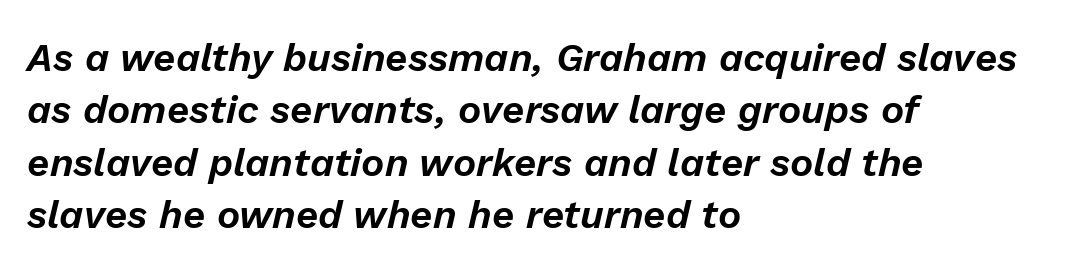
The image shows 39 px text type, italic (leaning right); set left-aligned, normal line spacing (1.34x), normal letter spacing, not underlined; low stroke contrast and a medium x-height.
